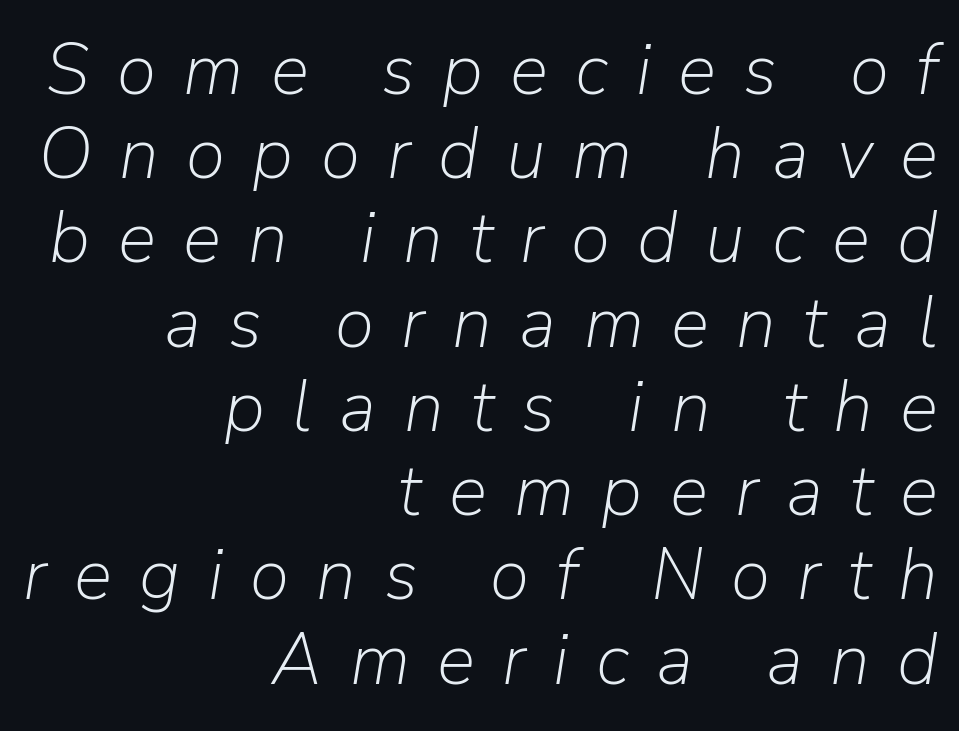
The image shows 72 px light type, italic (leaning right); set right-aligned, line spacing 1.17x, unusually wide letter spacing (+0.38 em), not underlined; low stroke contrast and a medium x-height.
